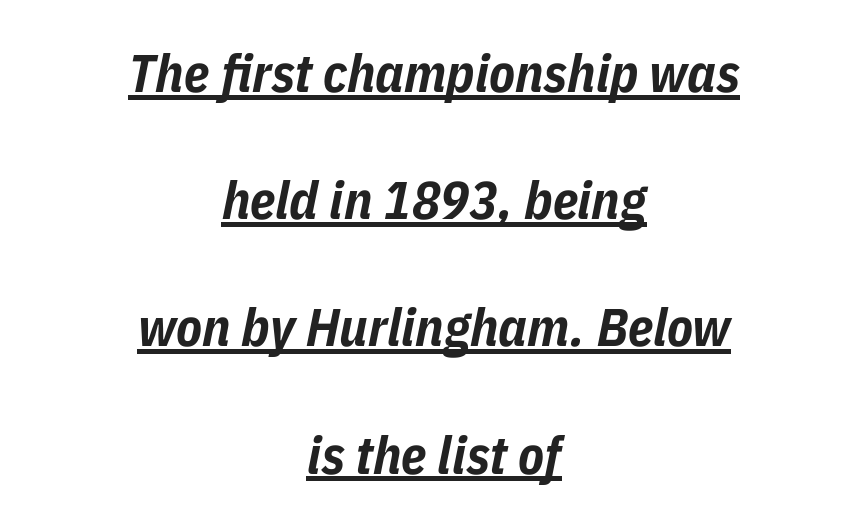
The image shows 53 px bold, condensed type, italic (leaning right); set centered, loose line spacing (2.4x), normal letter spacing, underlined; low stroke contrast and a medium x-height.
